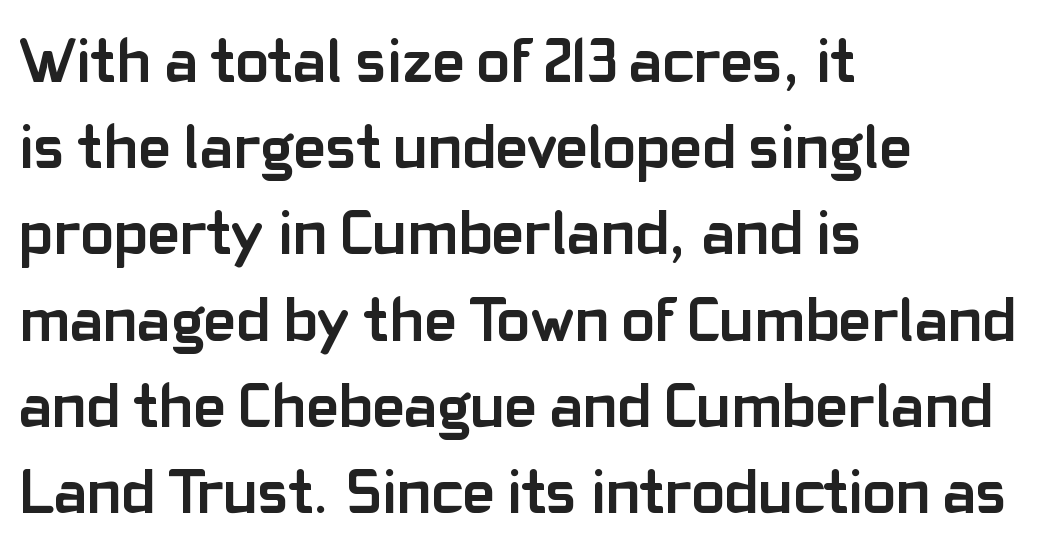
{"serif": "no", "italic": "no", "bold": "yes", "weight": "semibold", "width": "normal", "stroke_contrast": "low", "x_height": "medium", "monospaced": "no", "underline": "no", "align": "left", "line_spacing": "normal", "line_spacing_ratio": 1.39, "letter_spacing": "normal", "letter_spacing_em": 0.0, "glyph_px": 62}
